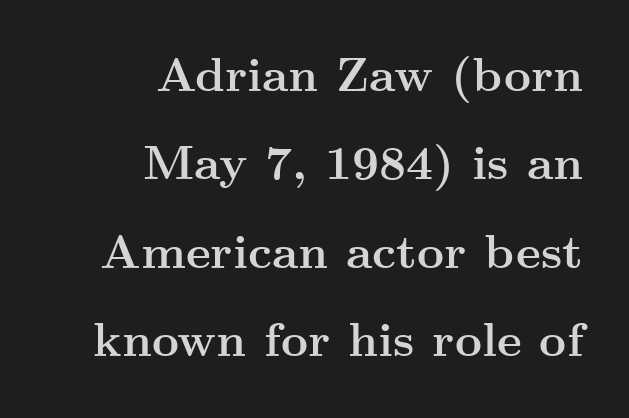
{"serif": "yes", "italic": "no", "bold": "yes", "weight": "semibold", "width": "wide", "stroke_contrast": "medium", "x_height": "small", "monospaced": "no", "underline": "no", "align": "right", "line_spacing_ratio": 1.88, "letter_spacing": "normal", "letter_spacing_em": 0.0, "glyph_px": 47}
